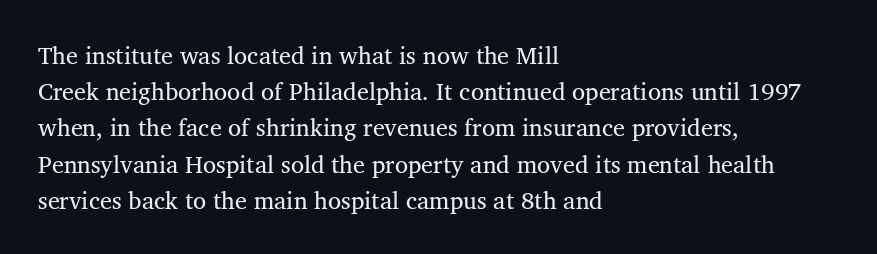
Default kerning and tracking; the words read as compact shapes. Tall strokes in this sample are plumb rather than angled. This rendering uses left alignment, leaving the right contour irregular. Students, observe: this is what conventionally led text looks like. Each stroke keeps to a modest, everyday thickness or less. Honestly, there is no underline to notice here at all.
